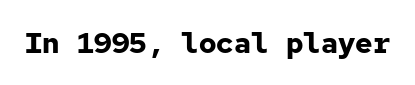
The image shows 29 px bold sans-serif type, upright, monospaced; set normal letter spacing, not underlined; low stroke contrast and a medium x-height.
